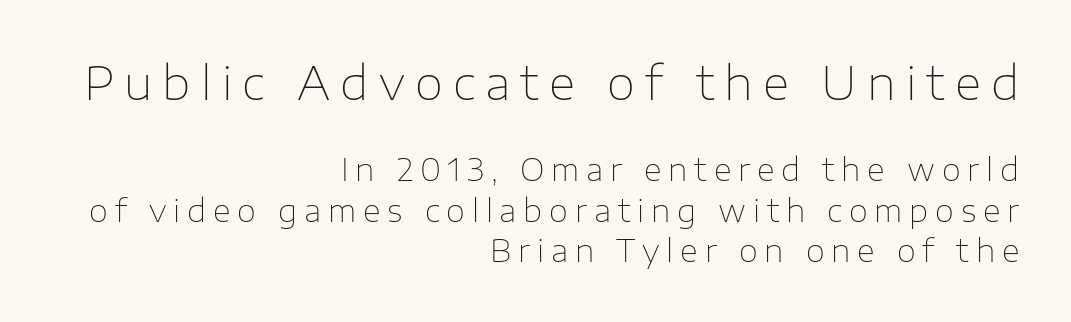
Q: Is the text bold? A: No.
Q: Is the text italic (slanted)? A: No, it is upright.
Q: Is the typeface a serif or a sans-serif typeface? A: Sans-serif.
Q: Is the text underlined? A: No.
Q: How is the paragraph aligned? A: Right-aligned.
Q: Is the spacing between letters normal or unusually wide? A: Unusually wide.
Q: Is the spacing between lines tight, normal or loose? A: Normal.
Q: Which block of text is set in a larger size, the first (top) or the second (bottom)? A: The first (top) one.
Q: Width (condensed, normal, or wide)? A: Normal.
Q: Stroke contrast? A: Low.
Q: x-height? A: Medium.
Q: Monospaced? A: No.
